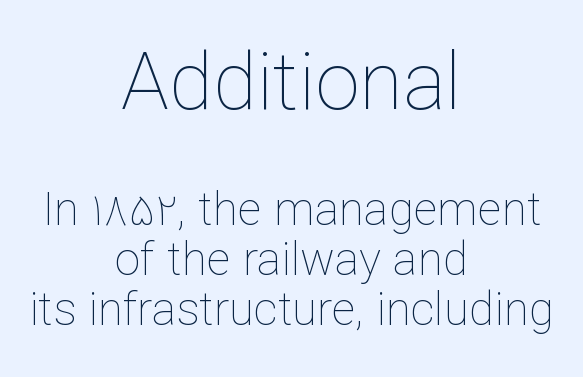
Has an underline been added? It has not. Think standard paragraph weight, or any step lighter than that. It's the straight-up-and-down kind of type. Varying glyph widths throughout — classic text-font behaviour. The vertical gap from one line to the next is small. The compositor balanced each line on the midline.
